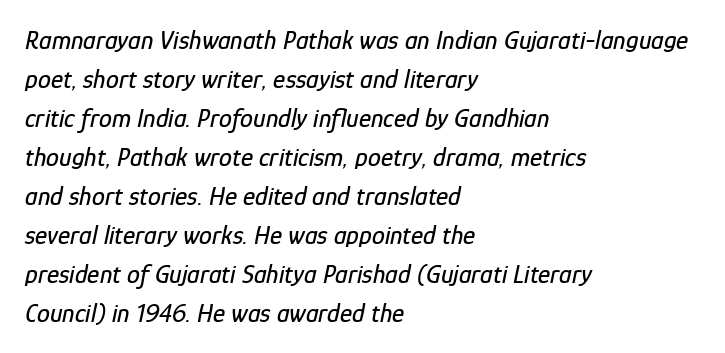
{"italic": "yes", "lean": "right", "slant_degrees": 12, "underline": "no", "align": "left", "line_spacing": "normal", "line_spacing_ratio": 1.5, "letter_spacing": "normal", "letter_spacing_em": 0.0, "glyph_px": 26}
